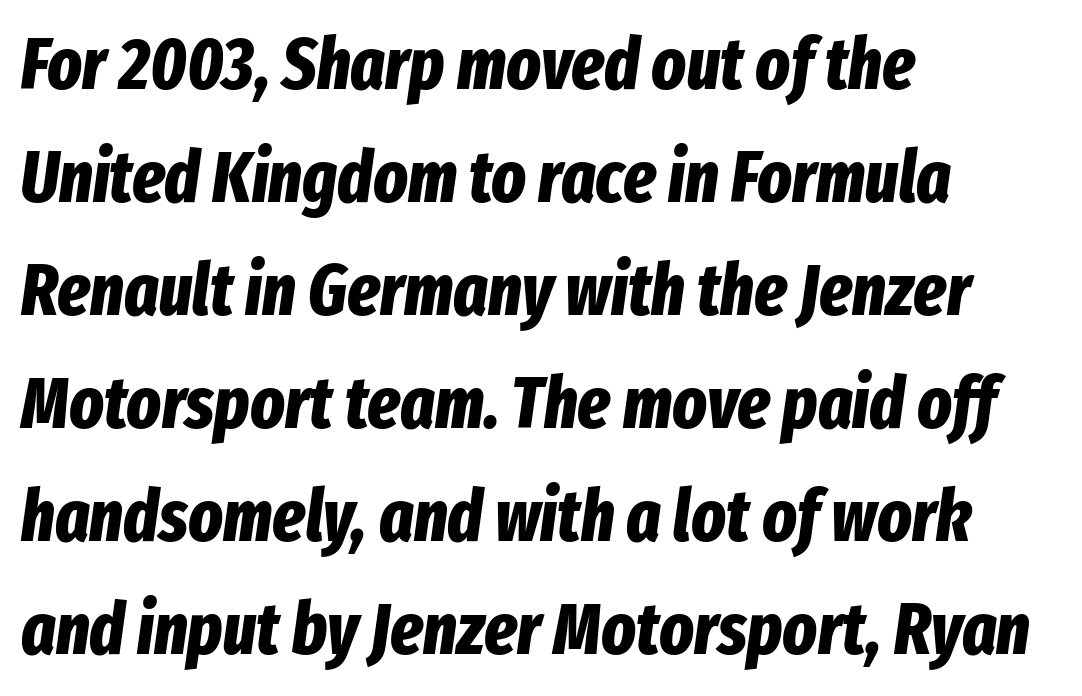
The image shows 72 px bold, condensed type, italic (leaning right); set left-aligned, normal line spacing (1.57x), normal letter spacing, not underlined; low stroke contrast and a medium x-height.
